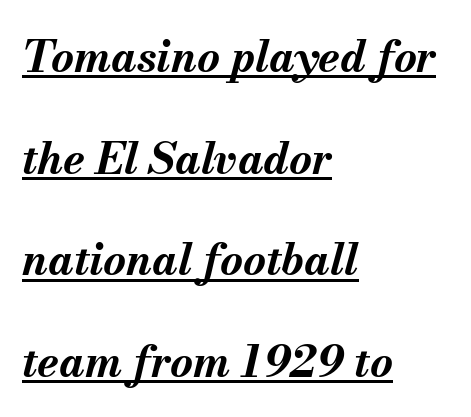
{"italic": "yes", "lean": "right", "slant_degrees": 13, "bold": "yes", "weight": "bold", "width": "normal", "stroke_contrast": "medium", "x_height": "small", "monospaced": "no", "underline": "yes", "align": "left", "line_spacing": "loose", "line_spacing_ratio": 2.31, "letter_spacing": "normal", "letter_spacing_em": 0.0, "glyph_px": 44}
